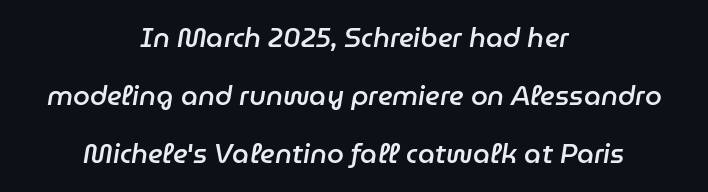
The text carries the slant typical of an italic or oblique font. Spacing between characters is what you'd get straight out of the box. Look at the stroke-to-counter ratio: somewhat heavy, a semibold. Teacher's note: observe the equal gaps on both sides — that is centered alignment. The foot of each line stays bare and open. The rendering uses a large line-height, opening up the rows.
